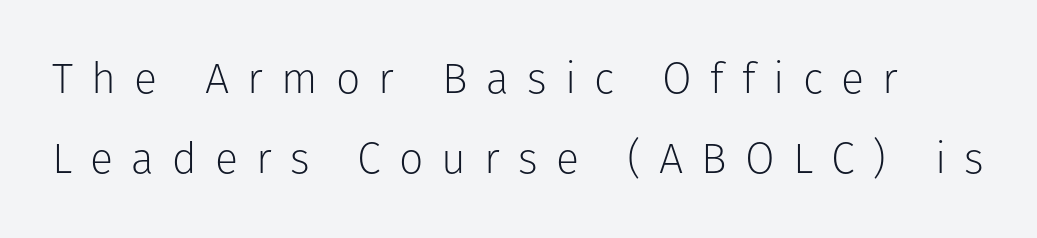
{"serif": "no", "italic": "no", "bold": "no", "weight": "light", "width": "normal", "stroke_contrast": "low", "x_height": "medium", "monospaced": "no", "underline": "no", "line_spacing_ratio": 1.87, "letter_spacing": "wide", "letter_spacing_em": 0.42, "glyph_px": 43}
